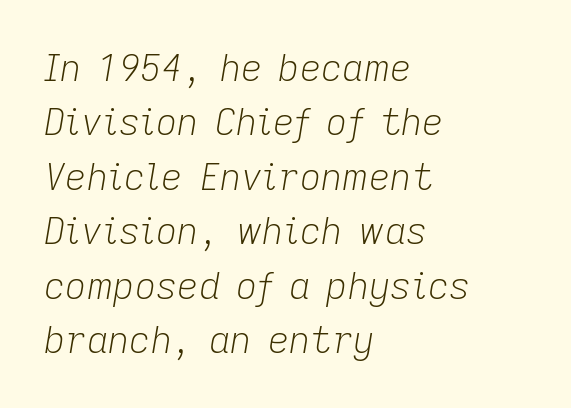
{"italic": "yes", "lean": "right", "slant_degrees": 9, "bold": "no", "weight": "light", "width": "normal", "stroke_contrast": "low", "x_height": "medium", "monospaced": "no", "underline": "no", "align": "left", "line_spacing": "normal", "line_spacing_ratio": 1.47, "letter_spacing": "normal", "letter_spacing_em": 0.0, "glyph_px": 37}
